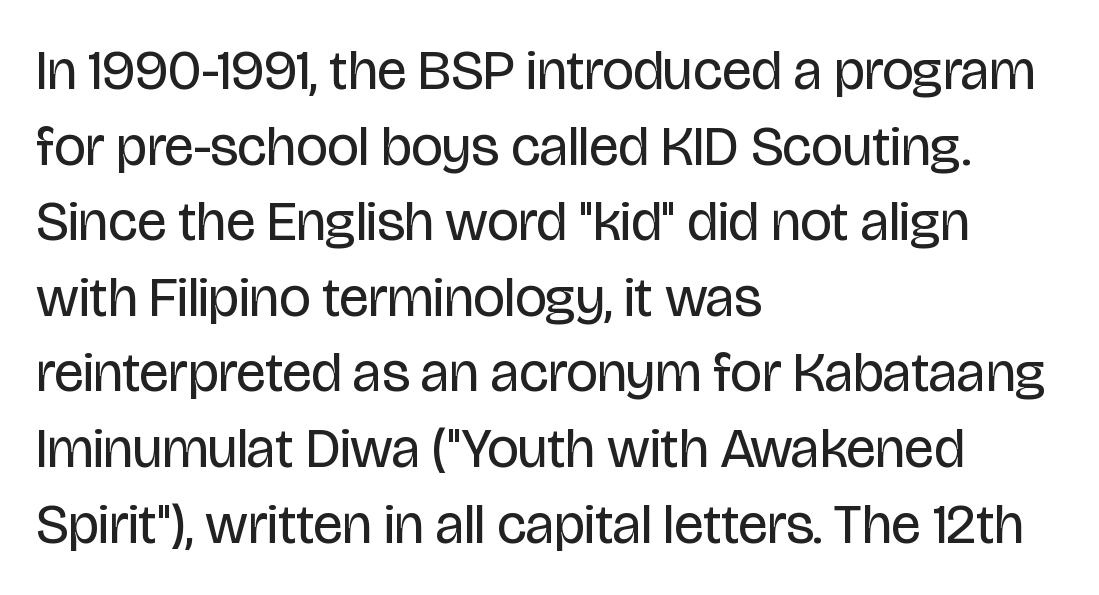
Nobody drew a line under any word here. Stroke thickness stays within the range of a standard reading face or lighter. Regarding serifs, this sample does without them. Line spacing here is normal.
